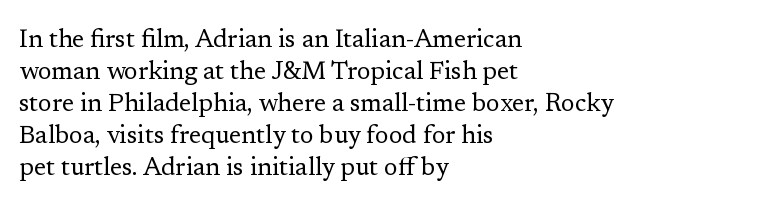
{"italic": "no", "bold": "no", "underline": "no", "align": "left", "line_spacing": "normal", "line_spacing_ratio": 1.28, "letter_spacing": "normal", "letter_spacing_em": 0.0, "glyph_px": 25}
